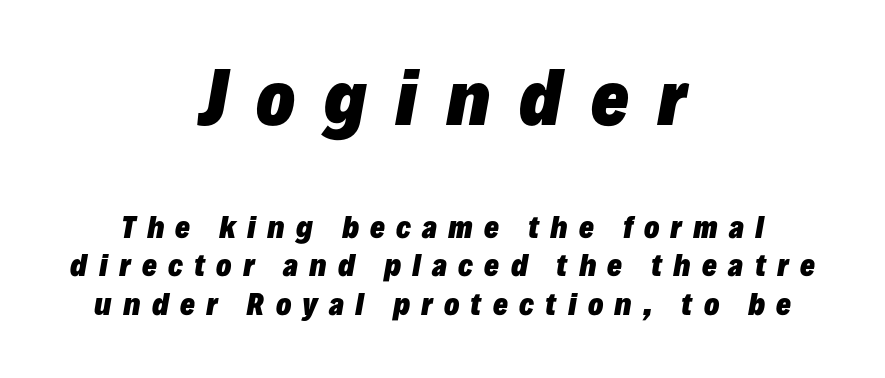
These words are printed bold, with thick strokes throughout. Honestly, the letter spacing is so wide it's the main thing you notice. Successive baselines arrive at the customary interval. Every row of glyphs is offset so its center matches the block's center. A typesetter would mark this as italic. The zone under the glyphs is completely vacant.
